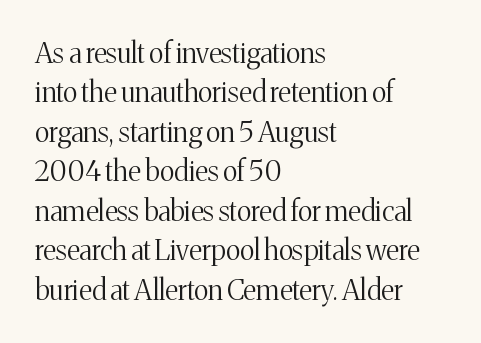
The image shows 28 px light serif type, upright; set left-aligned, normal line spacing (1.41x), normal letter spacing, not underlined; medium stroke contrast and a medium x-height.
